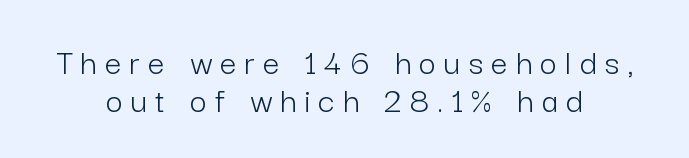
The image shows 37 px light sans-serif type, upright; set centered, tight line spacing (1.04x), unusually wide letter spacing (+0.22 em), not underlined; low stroke contrast and a medium x-height.
